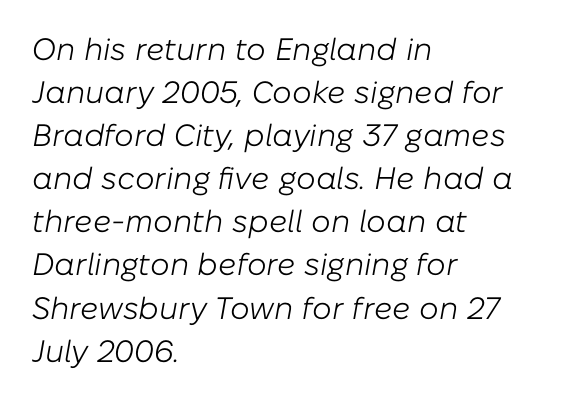
{"italic": "yes", "lean": "right", "slant_degrees": 10, "bold": "no", "weight": "light", "width": "normal", "stroke_contrast": "low", "x_height": "medium", "monospaced": "no", "underline": "no", "align": "left", "line_spacing": "normal", "line_spacing_ratio": 1.39, "letter_spacing": "normal", "letter_spacing_em": 0.0, "glyph_px": 31}
